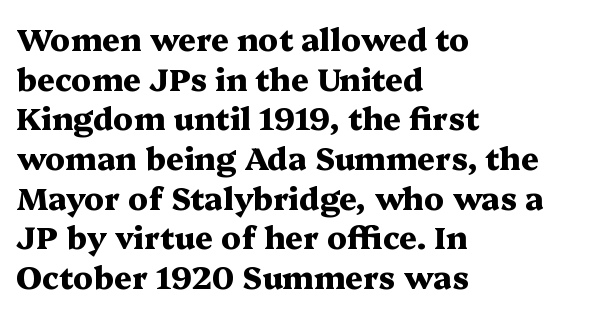
The image shows 31 px heavy, wide serif type, upright; set left-aligned, normal line spacing (1.28x), normal letter spacing, not underlined; medium stroke contrast and a medium x-height.
